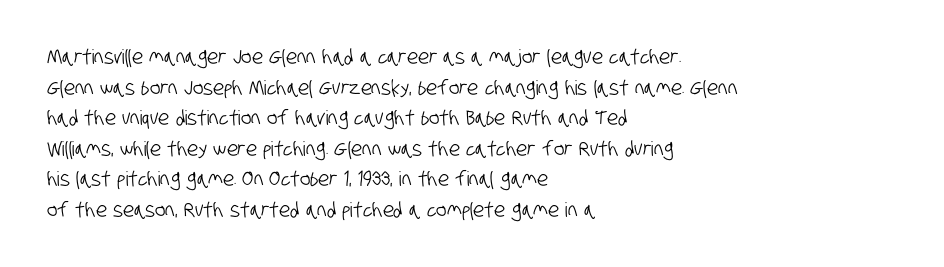
The image shows 20 px text type; set left-aligned, normal line spacing (1.53x), normal letter spacing, not underlined.
